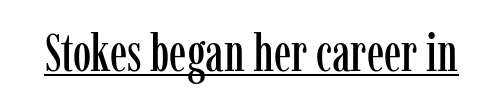
Q: Is the text italic (slanted)? A: No, it is upright.
Q: Is the typeface a serif or a sans-serif typeface? A: Serif.
Q: Is the text underlined? A: Yes.
Q: Is the spacing between letters normal or unusually wide? A: Normal.
Q: Width (condensed, normal, or wide)? A: Condensed.
Q: Stroke contrast? A: Low.
Q: x-height? A: Medium.
Q: Monospaced? A: No.
